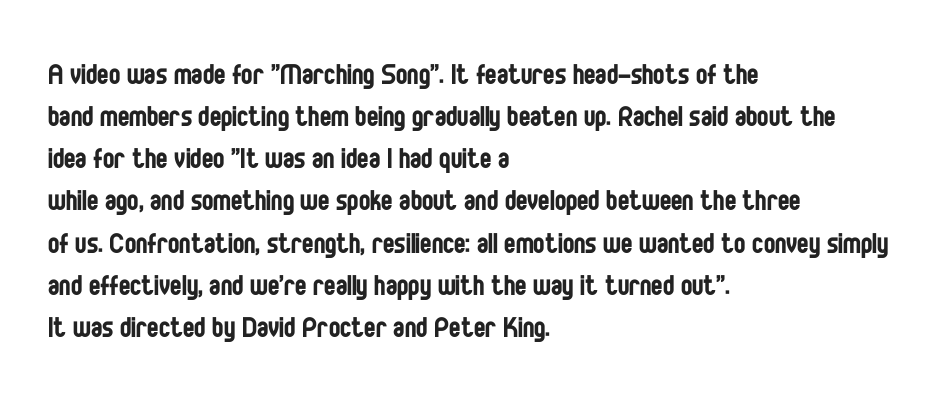
The image shows 34 px regular-weight, condensed sans-serif type, upright; set left-aligned, line spacing 1.24x, normal letter spacing, not underlined; low stroke contrast and a large x-height.
